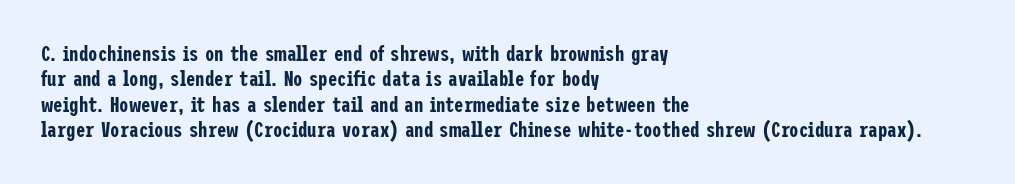
Q: Is the text italic (slanted)? A: No, it is upright.
Q: Is the text underlined? A: No.
Q: How is the paragraph aligned? A: Left-aligned.
Q: Is the spacing between letters normal or unusually wide? A: Normal.
